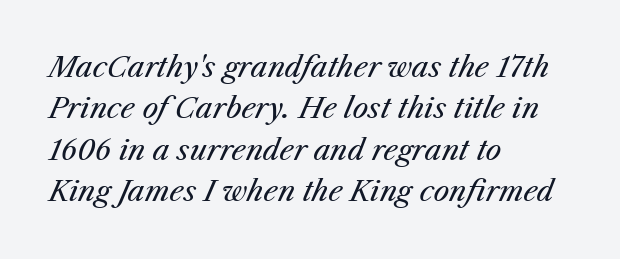
The letters advance in unequal steps, a hallmark of proportional type. Stems here are at most as thick as an everyday book face. Students, note that the glyphs here touch the page at normal intervals. Glance below the letters and you will spot only blank space. Successive baselines arrive at the customary interval.
